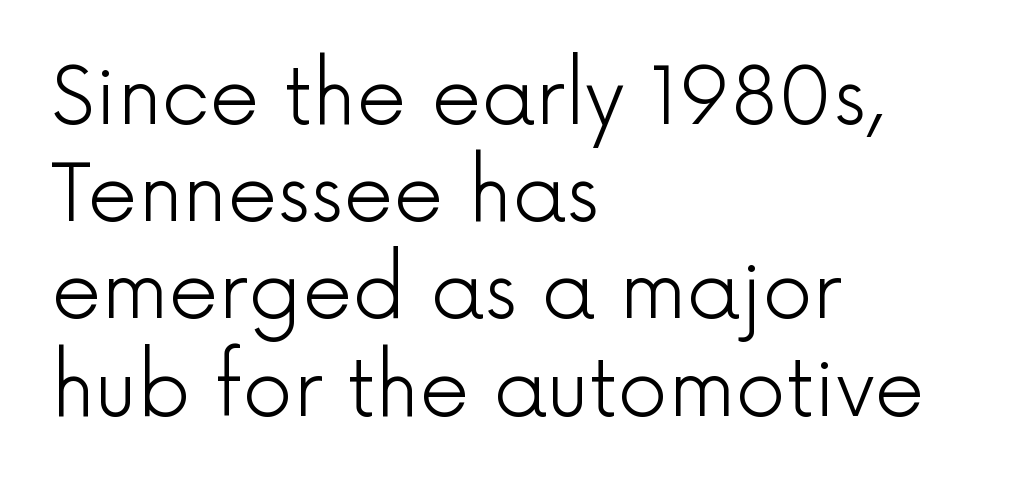
The image shows 79 px light sans-serif type, upright; set left-aligned, line spacing 1.23x, normal letter spacing, not underlined; a medium x-height.
